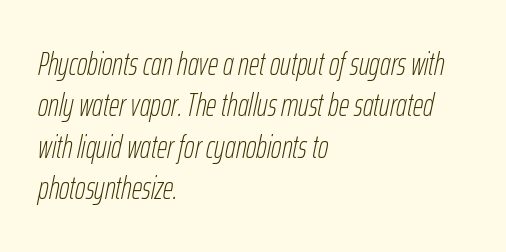
Anything drawn beneath the words? Only blank space. Rows of type keep a routine distance in the vertical direction. Teacher's note: observe the even left margin — that is flush-left alignment. Spacing verdict: proportional, widths tailored to each character.
